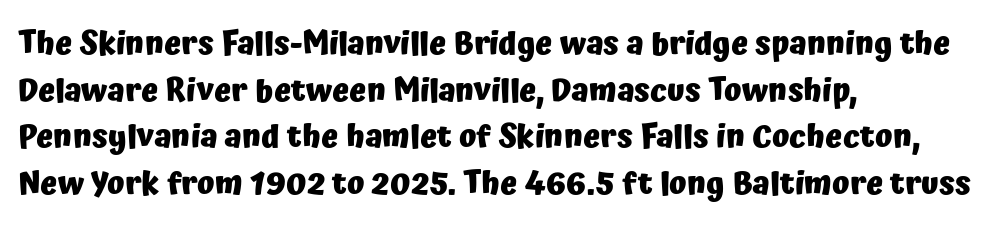
Q: Is the text bold? A: Yes.
Q: Is the text italic (slanted)? A: No, it is upright.
Q: Is the typeface a serif or a sans-serif typeface? A: Sans-serif.
Q: Is the text underlined? A: No.
Q: How is the paragraph aligned? A: Left-aligned.
Q: Is the spacing between letters normal or unusually wide? A: Normal.
Q: Is the spacing between lines tight, normal or loose? A: Normal.
Q: Width (condensed, normal, or wide)? A: Normal.
Q: Stroke contrast? A: Low.
Q: x-height? A: Medium.
Q: Monospaced? A: No.
